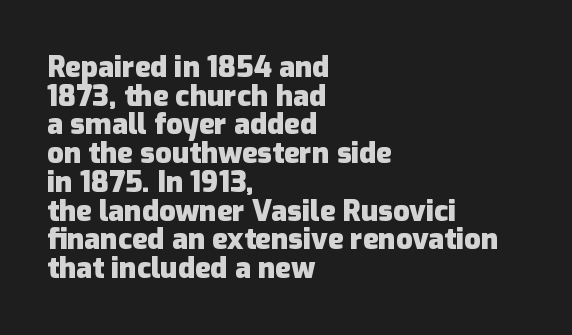
The image shows 29 px heavy sans-serif type, upright; set left-aligned, tight line spacing (0.99x), normal letter spacing, not underlined; low stroke contrast and a medium x-height.
